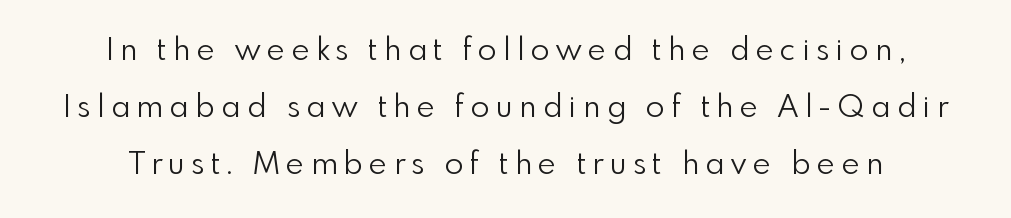
{"serif": "no", "italic": "no", "bold": "no", "weight": "light", "width": "normal", "x_height": "small", "monospaced": "no", "underline": "no", "align": "center", "line_spacing_ratio": 1.84, "letter_spacing": "wide", "letter_spacing_em": 0.21, "glyph_px": 31}
